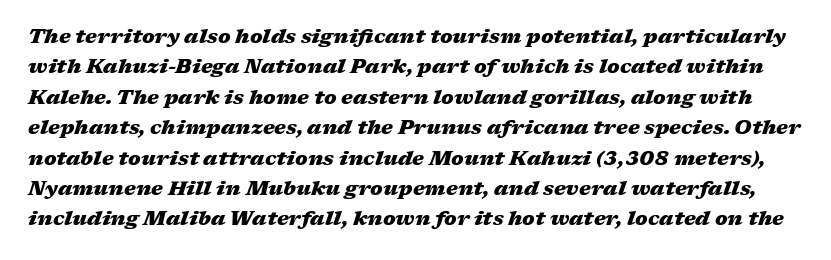
{"italic": "yes", "lean": "right", "slant_degrees": 17, "bold": "yes", "underline": "no", "line_spacing": "normal", "line_spacing_ratio": 1.52, "letter_spacing": "normal", "letter_spacing_em": 0.0, "glyph_px": 20}
